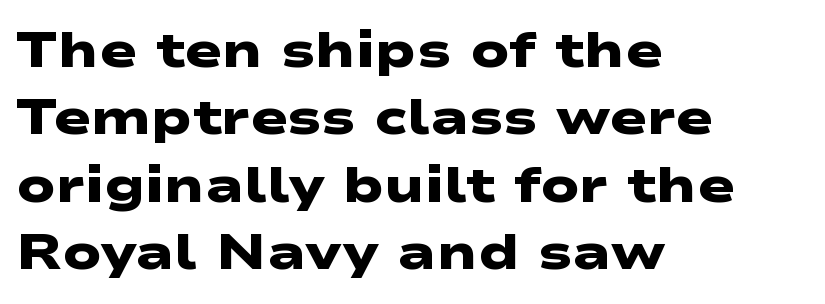
Q: Is the text bold? A: Yes.
Q: Is the typeface a serif or a sans-serif typeface? A: Sans-serif.
Q: Is the text underlined? A: No.
Q: How is the paragraph aligned? A: Left-aligned.
Q: Is the spacing between letters normal or unusually wide? A: Normal.
Q: Is the spacing between lines tight, normal or loose? A: Normal.
Q: Width (condensed, normal, or wide)? A: Wide.
Q: Stroke contrast? A: Low.
Q: x-height? A: Medium.
Q: Monospaced? A: No.
